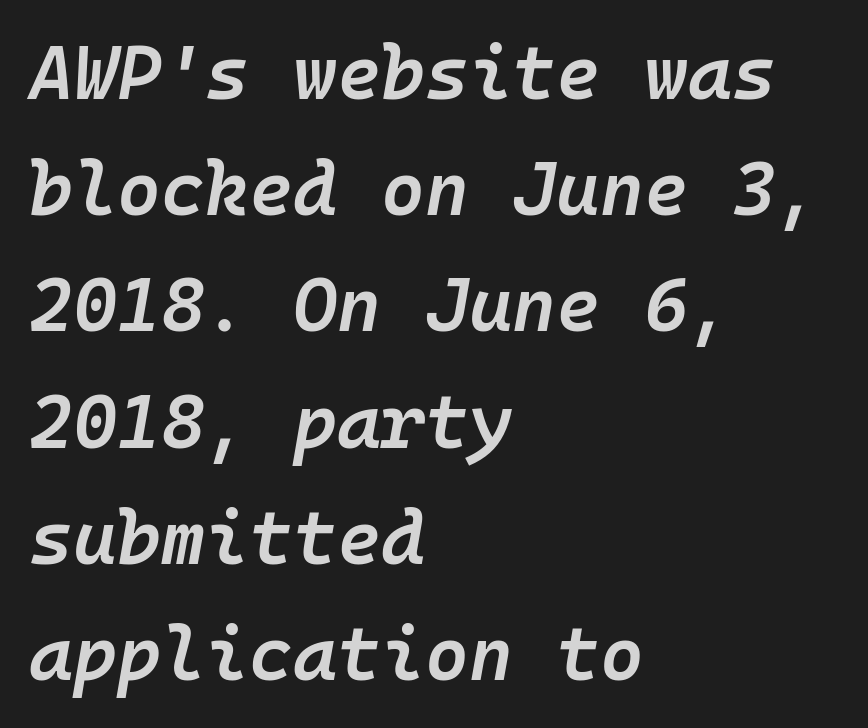
I'd describe the lettering as semibold — firm but not a full bold. The passage shown is typed in a monospace face where columns stay perfectly aligned. Quick note: underline off. Honestly, the row spacing looks completely unremarkable. Spacing between characters is what you'd get straight out of the box.
